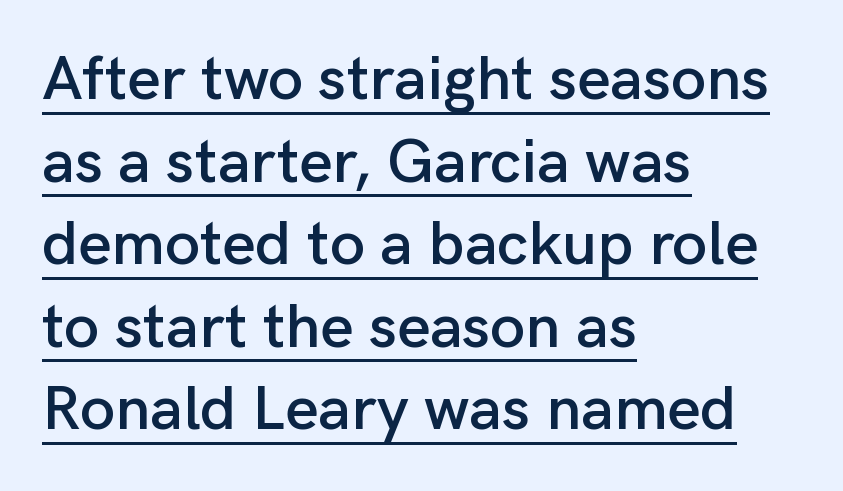
{"serif": "no", "italic": "no", "width": "normal", "stroke_contrast": "low", "x_height": "medium", "monospaced": "no", "underline": "yes", "align": "left", "line_spacing": "normal", "line_spacing_ratio": 1.31, "letter_spacing": "normal", "letter_spacing_em": 0.0, "glyph_px": 63}
